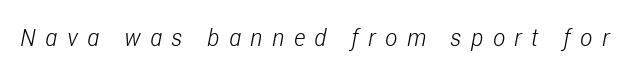
{"italic": "yes", "lean": "right", "slant_degrees": 11, "bold": "no", "underline": "no", "letter_spacing": "wide", "letter_spacing_em": 0.42, "glyph_px": 23}
